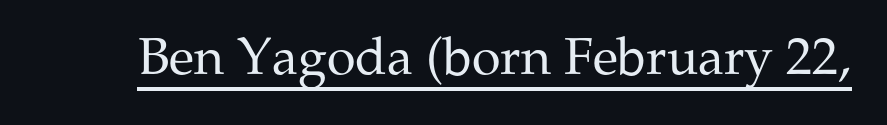
Each letter's strokes conclude with small projecting serifs. This reads as an unemphasized weight, regular at the heaviest. Characters remain perfectly vertical along every line. The rendered words wear a rule along their underside.
